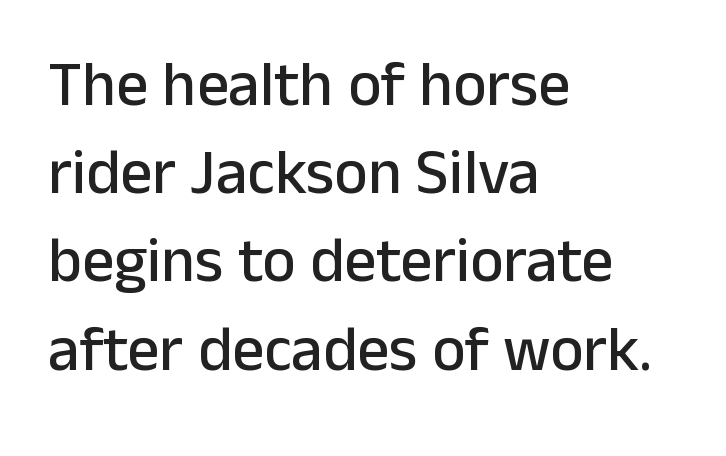
Q: Is the text italic (slanted)? A: No, it is upright.
Q: Is the typeface a serif or a sans-serif typeface? A: Sans-serif.
Q: Is the text underlined? A: No.
Q: How is the paragraph aligned? A: Left-aligned.
Q: Is the spacing between letters normal or unusually wide? A: Normal.
Q: Is the spacing between lines tight, normal or loose? A: Normal.
Q: Width (condensed, normal, or wide)? A: Normal.
Q: Stroke contrast? A: Low.
Q: x-height? A: Medium.
Q: Monospaced? A: No.
